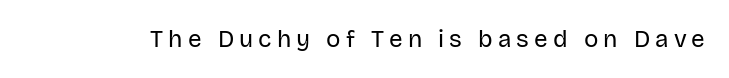
The image shows 24 px text type, upright; set unusually wide letter spacing (+0.21 em), not underlined.
